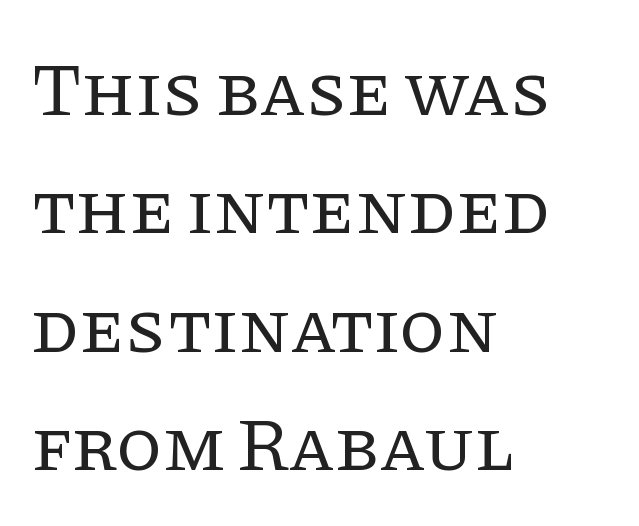
The face used here is rendered with its standard letterfit. Typeset ragged right — the left edge is the straight one. The area under the type is left untouched. Vertical spacing — default.
